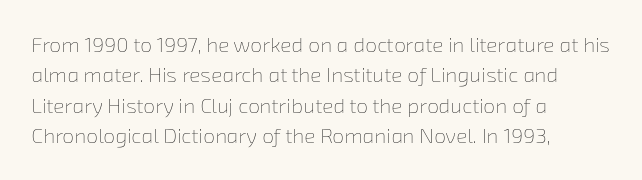
Q: Is the text bold? A: No.
Q: Is the text underlined? A: No.
Q: How is the paragraph aligned? A: Left-aligned.
Q: Is the spacing between letters normal or unusually wide? A: Normal.
Q: Is the spacing between lines tight, normal or loose? A: Normal.
